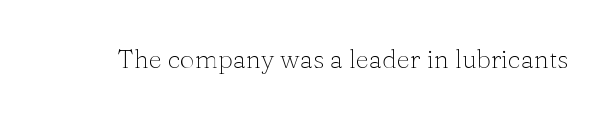
The image shows 26 px text type, upright; set normal letter spacing, not underlined.
